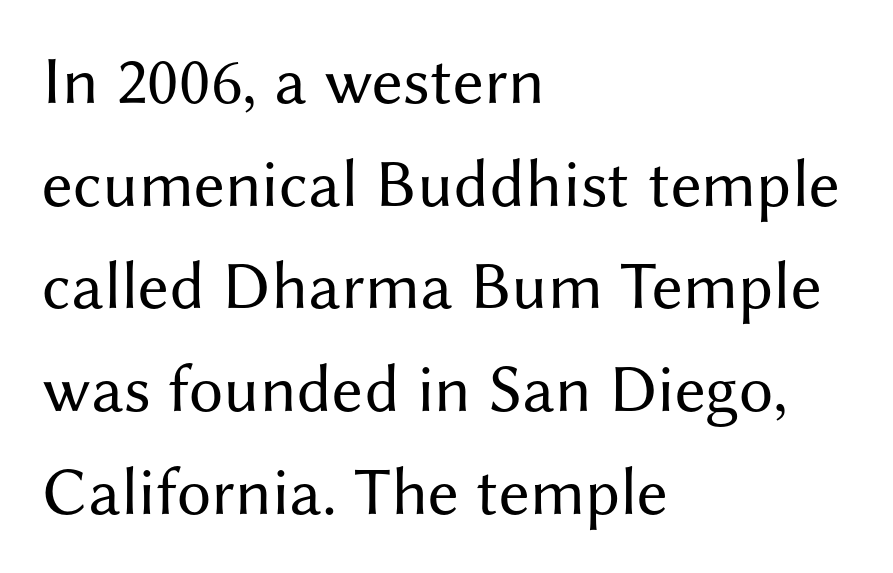
The lettering holds an erect, upright posture throughout. Looks like regular typesetting: each glyph gets only the width it needs. These lines keep a tight, regular rhythm from letter to letter. Is the block centered? No — it sits flush against the left margin. No feet cap the strokes, marking this as sans-serif type. Quick note: underline off.
